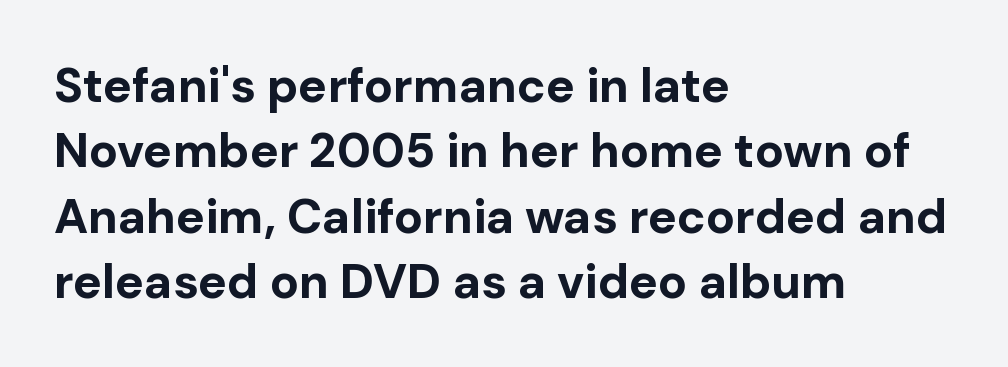
This sample has the flowing, uneven cadence of proportional lettering. Look at the stroke-to-counter ratio: heavy, a bold. A student would call this left alignment; a typographer would say flush left, rag right. Stroke terminals: plain, sans-serif. Compared with typical body copy, the letter spacing here is the same. The axis of the letterforms is exactly vertical.
